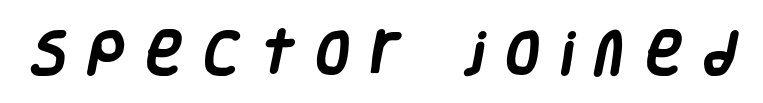
Q: Is the text bold? A: Yes.
Q: Is the typeface a serif or a sans-serif typeface? A: Sans-serif.
Q: Is the text underlined? A: No.
Q: Is the spacing between letters normal or unusually wide? A: Unusually wide.
Q: Width (condensed, normal, or wide)? A: Condensed.
Q: Stroke contrast? A: Low.
Q: x-height? A: Large.
Q: Monospaced? A: No.
